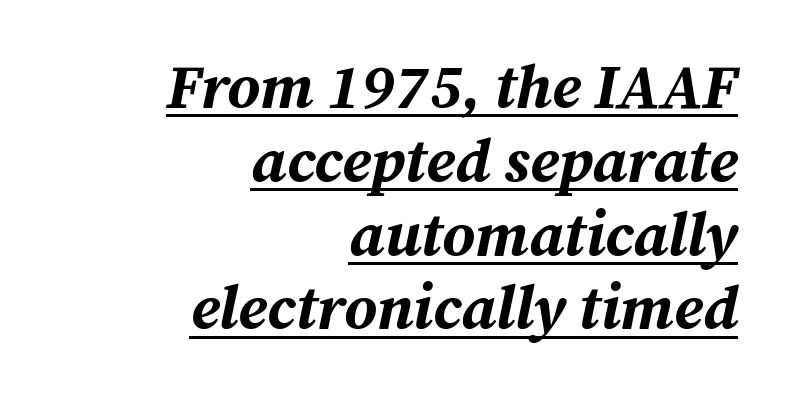
These lines keep a tight, regular rhythm from letter to letter. Strong, thick strokes mark this as bold type. Every row of glyphs terminates at an identical x-position on the right. Slant detected: the letters are inclined. Looks like someone drew a line under every word here.
